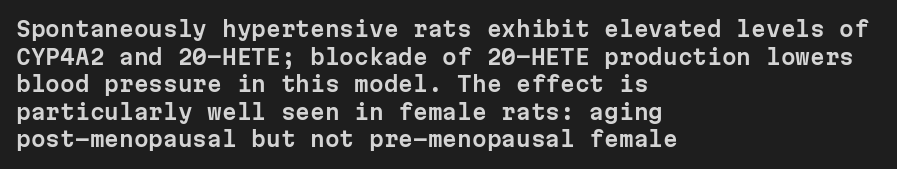
Q: Is the text italic (slanted)? A: No, it is upright.
Q: Is the text underlined? A: No.
Q: How is the paragraph aligned? A: Left-aligned.
Q: Is the spacing between letters normal or unusually wide? A: Normal.
Q: Is the spacing between lines tight, normal or loose? A: Normal.
